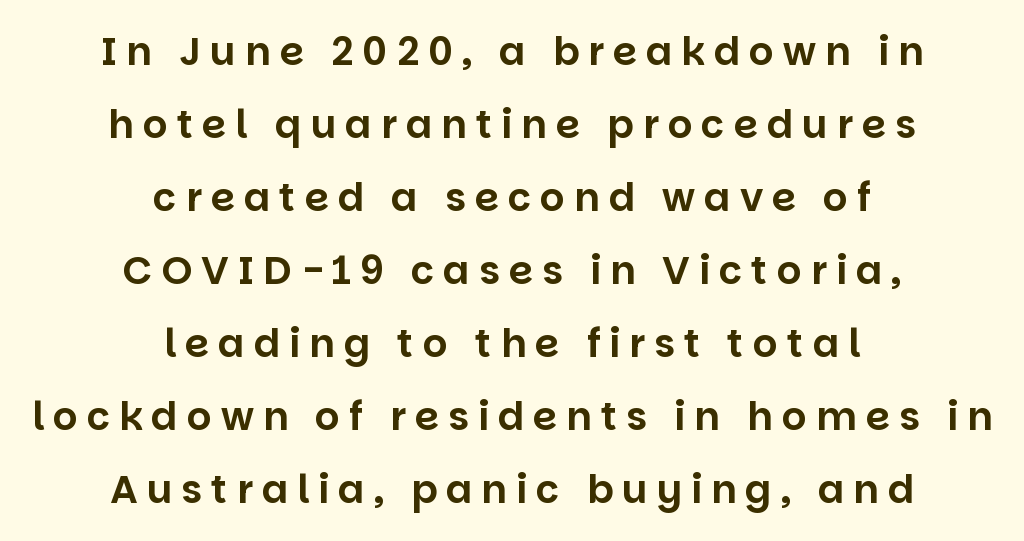
{"serif": "no", "italic": "no", "width": "normal", "stroke_contrast": "low", "x_height": "large", "monospaced": "no", "underline": "no", "align": "center", "line_spacing_ratio": 1.87, "letter_spacing": "wide", "letter_spacing_em": 0.23, "glyph_px": 39}
